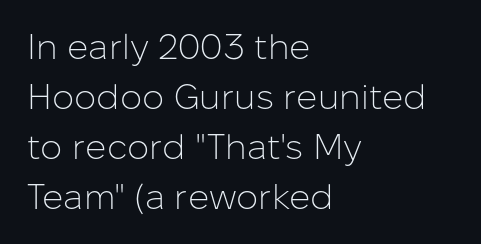
The image shows 35 px light sans-serif type, upright; set left-aligned, normal line spacing (1.43x), normal letter spacing, not underlined; low stroke contrast and a medium x-height.
